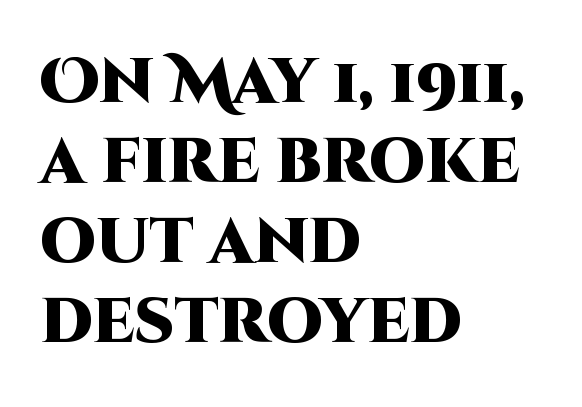
This sample keeps an unexceptional amount of space between lines. The strip under each line holds only bare page. The lines in this sample share a left origin and differ only in where they stop. Standard letterfit; no display-style spreading of the glyphs. As a designer I'd log this as weight 700, bold. I'd call this a sans setting — the letters go barefoot.
